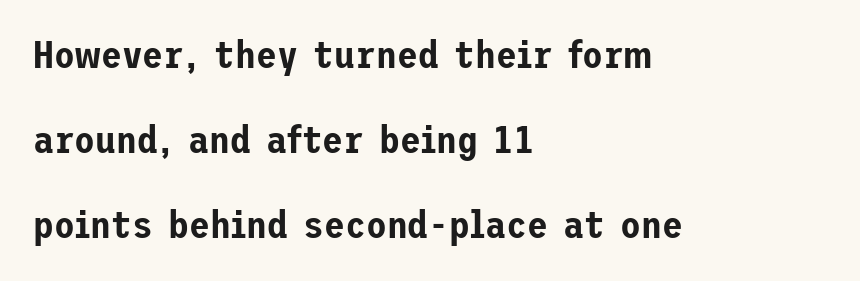
{"serif": "no", "italic": "no", "width": "normal", "stroke_contrast": "low", "x_height": "medium", "underline": "no", "align": "left", "line_spacing": "loose", "line_spacing_ratio": 2.24, "letter_spacing": "normal", "letter_spacing_em": 0.0, "glyph_px": 38}
